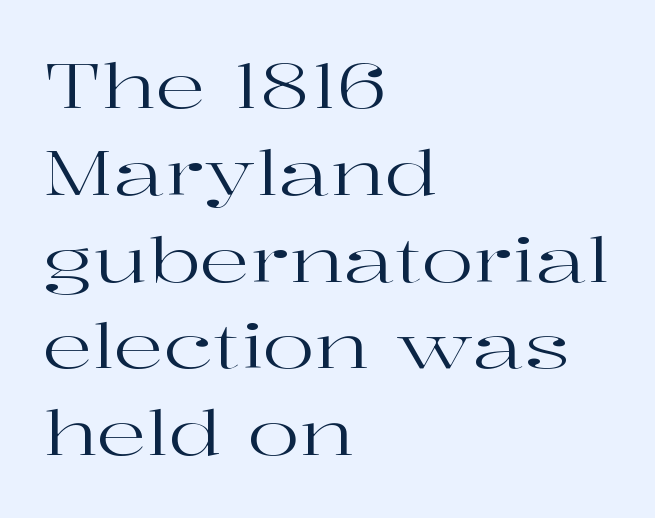
The image shows 62 px regular-weight, wide serif type, upright; set left-aligned, normal line spacing (1.4x), normal letter spacing, not underlined; high stroke contrast and a medium x-height.
